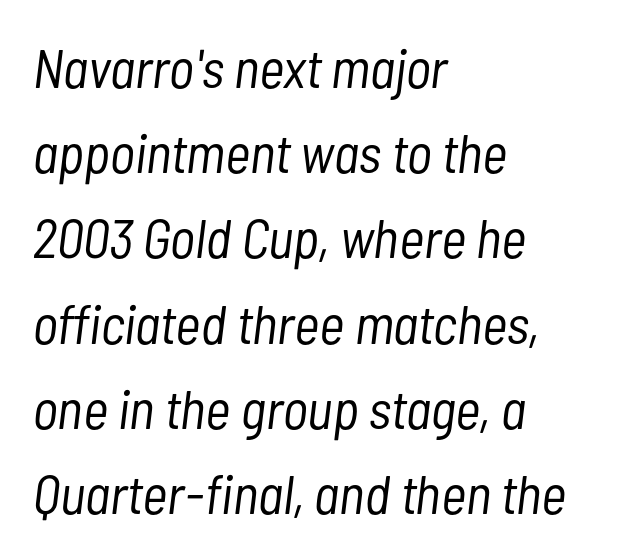
Caption: standard tracking, unaltered. Every character sits at an angle, as italics do. Bold? No — there's no thickening of the strokes. Horizontal bands of white between lines are of average thickness.
